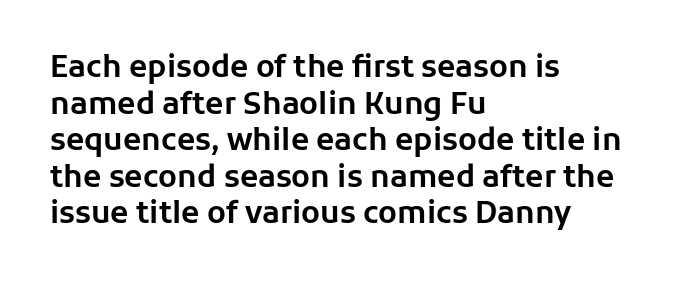
Q: Is the text italic (slanted)? A: No, it is upright.
Q: Is the typeface a serif or a sans-serif typeface? A: Sans-serif.
Q: Is the text underlined? A: No.
Q: How is the paragraph aligned? A: Left-aligned.
Q: Is the spacing between letters normal or unusually wide? A: Normal.
Q: Width (condensed, normal, or wide)? A: Normal.
Q: Stroke contrast? A: Low.
Q: x-height? A: Medium.
Q: Monospaced? A: No.
